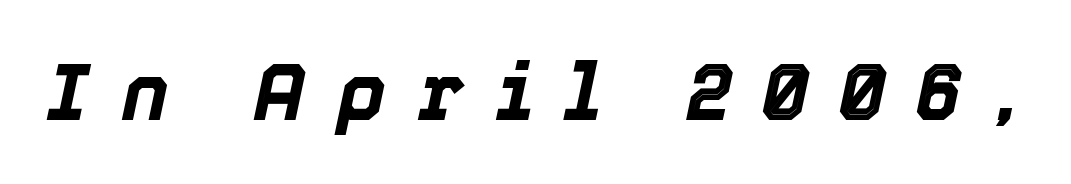
Loose tracking; the words dissolve into strings of separated letters. The area under the type is left untouched. Chunky letters — that's bold for sure. These lines were composed using italics.
